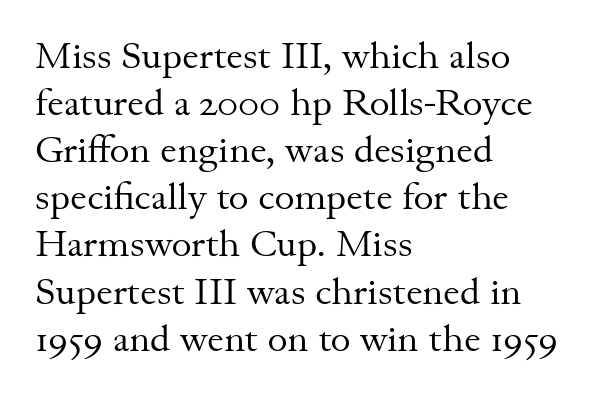
{"serif": "yes", "italic": "no", "bold": "no", "weight": "regular", "width": "normal", "stroke_contrast": "medium", "x_height": "small", "monospaced": "no", "underline": "no", "align": "left", "line_spacing_ratio": 1.24, "letter_spacing": "normal", "letter_spacing_em": 0.0, "glyph_px": 38}
